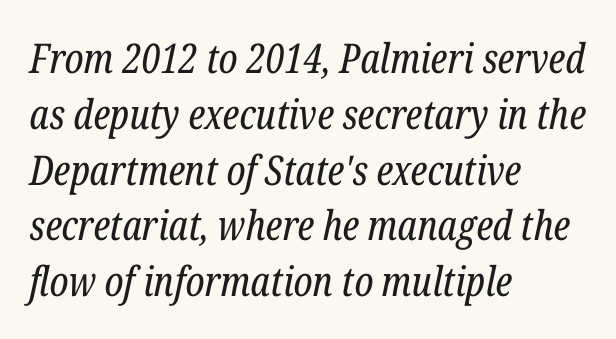
{"serif": "yes", "italic": "yes", "lean": "right", "slant_degrees": 12, "bold": "no", "weight": "regular", "width": "condensed", "stroke_contrast": "low", "x_height": "medium", "monospaced": "no", "underline": "no", "align": "left", "line_spacing": "normal", "line_spacing_ratio": 1.36, "letter_spacing": "normal", "letter_spacing_em": 0.0, "glyph_px": 41}
